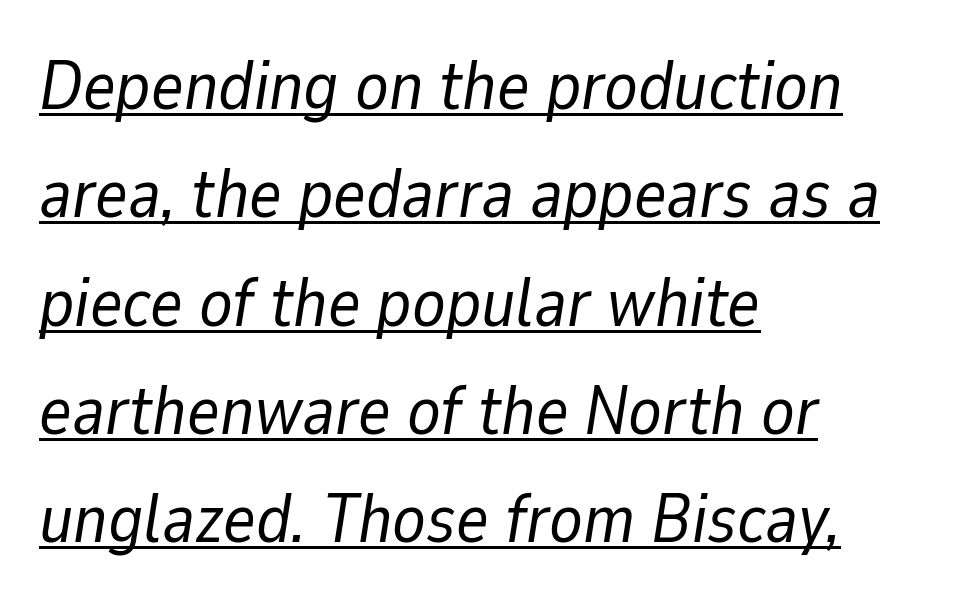
The image shows 69 px regular-weight type, italic (leaning right); set left-aligned, normal line spacing (1.57x), normal letter spacing, underlined; low stroke contrast and a medium x-height.
